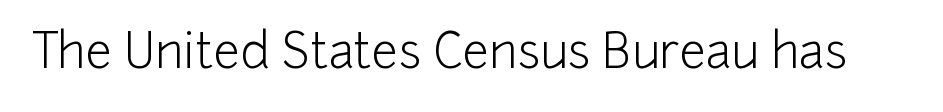
The image shows 47 px light sans-serif type, upright; set normal letter spacing, not underlined; low stroke contrast and a medium x-height.
